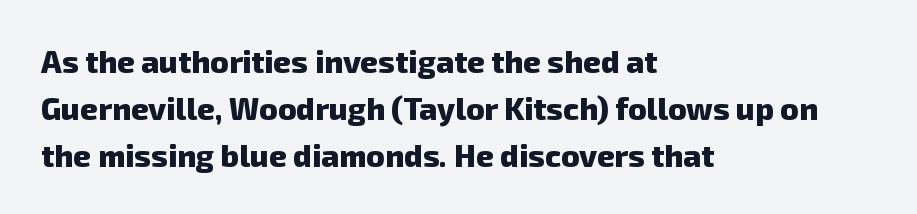
The image shows 31 px heavy sans-serif type; set left-aligned, normal line spacing (1.51x), normal letter spacing, not underlined; low stroke contrast and a medium x-height.
